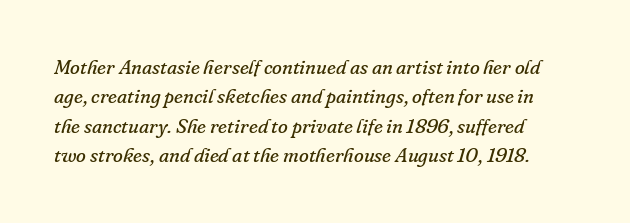
Q: Is the text bold? A: No.
Q: Is the text italic (slanted)? A: Yes, it leans right by about 16 degrees.
Q: Is the text underlined? A: No.
Q: Is the spacing between letters normal or unusually wide? A: Normal.
Q: Is the spacing between lines tight, normal or loose? A: Normal.
